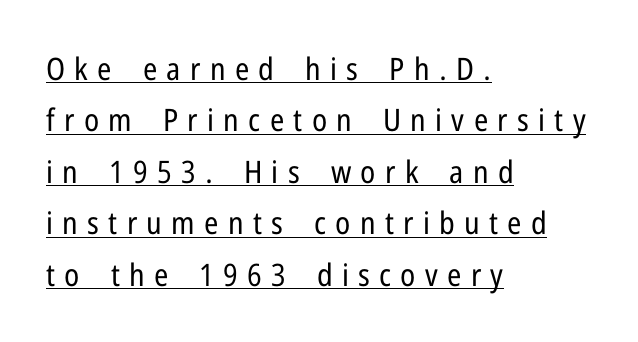
{"serif": "no", "italic": "no", "bold": "no", "weight": "regular", "width": "condensed", "stroke_contrast": "low", "x_height": "medium", "monospaced": "no", "underline": "yes", "align": "left", "line_spacing": "normal", "line_spacing_ratio": 1.66, "letter_spacing": "wide", "letter_spacing_em": 0.3, "glyph_px": 31}
